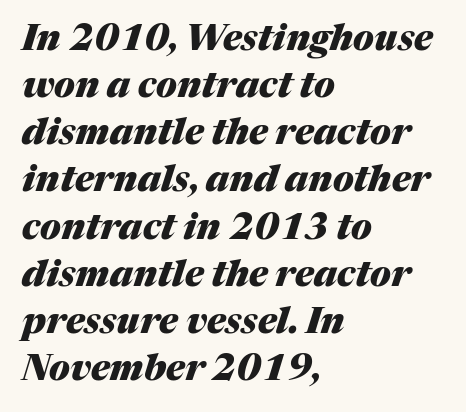
This sample has the flowing, uneven cadence of proportional lettering. Layout note: lines flush left. Every character sits at an angle, as italics do. Whoever set this chose a conventional vertical rhythm.
